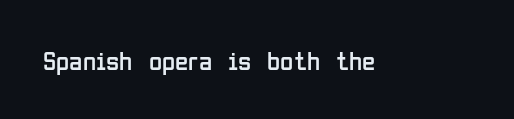
The image shows 27 px text type, upright; set normal letter spacing, not underlined.
